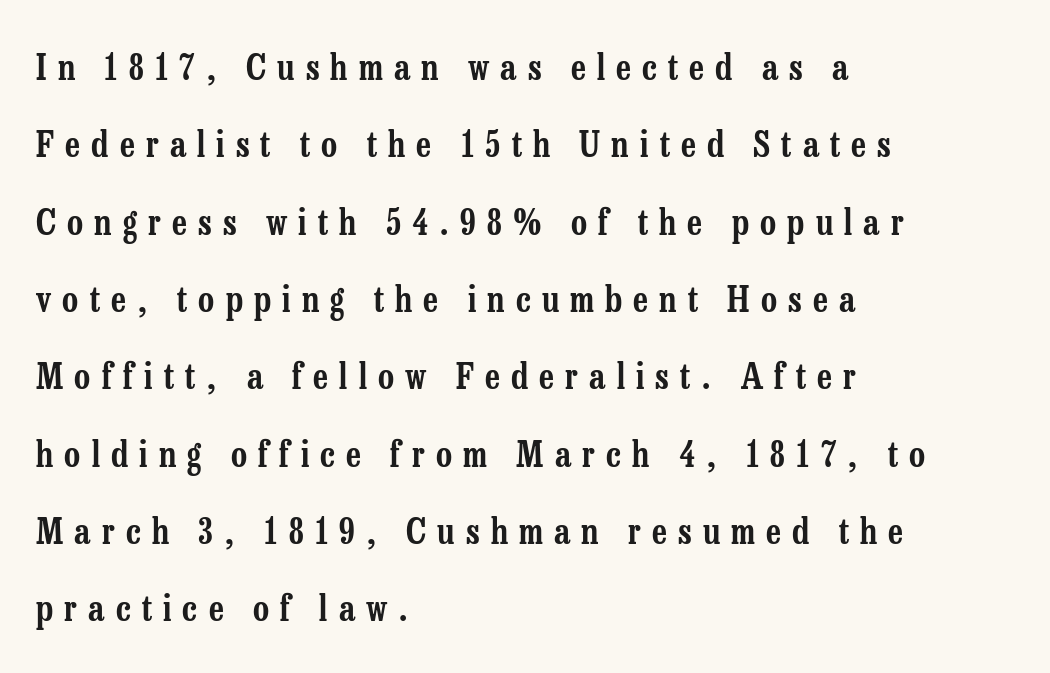
Words float on clear page, feet unadorned. Proportional: the letters do not fall into vertical columns. The face used here is rendered with a markedly widened letterfit. These lines are composed in type with serifs. Italic: no, the glyphs are upright roman. These lines stack with their left ends in a neat column.
